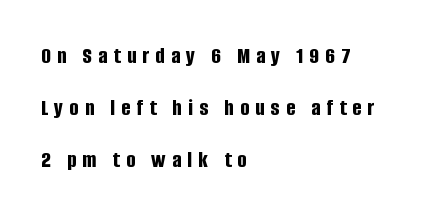
{"italic": "no", "bold": "yes", "underline": "no", "align": "left", "line_spacing": "loose", "line_spacing_ratio": 2.17, "letter_spacing": "wide", "letter_spacing_em": 0.26, "glyph_px": 24}
